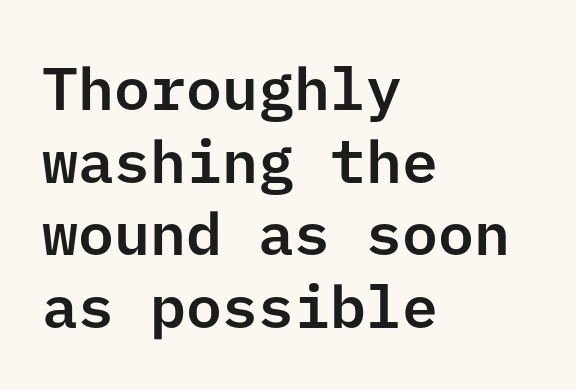
{"serif": "no", "italic": "no", "width": "normal", "stroke_contrast": "low", "x_height": "medium", "underline": "no", "align": "left", "line_spacing_ratio": 1.21, "letter_spacing": "normal", "letter_spacing_em": 0.0, "glyph_px": 60}
